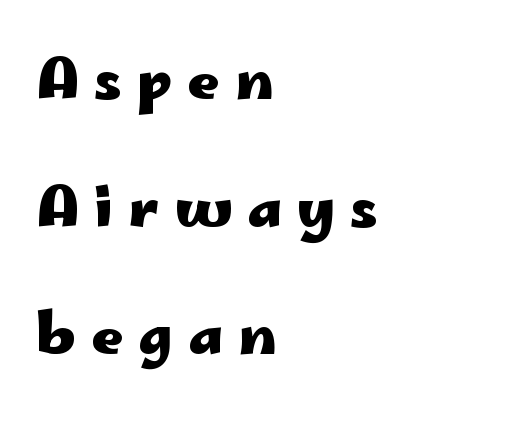
Left-aligned paragraph, ragged on the right. Is this a fixed-width face? No — the glyphs have proportional, varying widths. These lines were composed using upright roman letters. Inter-character spacing is expanded well beyond the font's built-in metrics.
